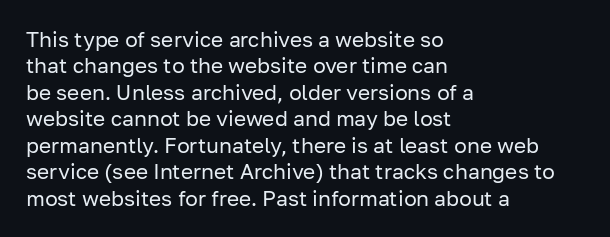
{"italic": "no", "bold": "no", "underline": "no", "align": "left", "line_spacing": "normal", "line_spacing_ratio": 1.26, "letter_spacing": "normal", "letter_spacing_em": 0.0, "glyph_px": 21}
